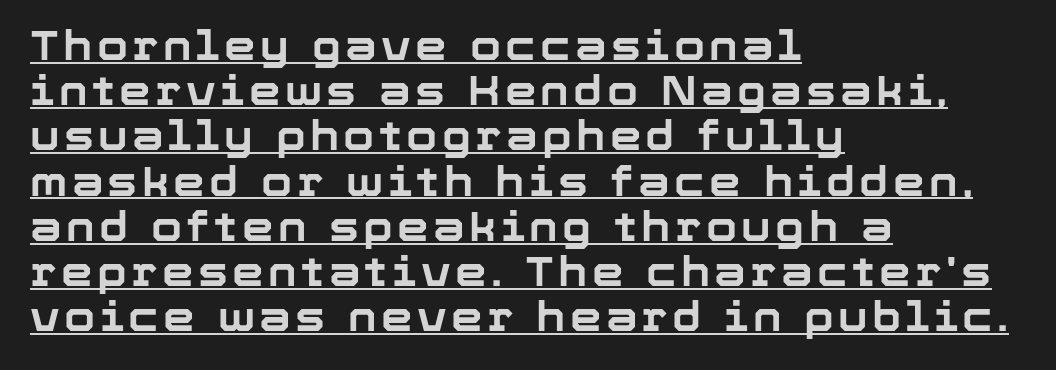
Ordinary non-slanted type is in use. A typesetter would call this proportional, since set widths differ per character. This sample trades vertical openness for compactness between lines. As a designer I'd log this as weight 700, bold.
